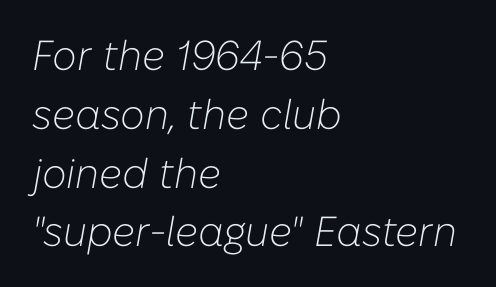
Vertical stems look standard width or narrower in stroke. The passage shown has conventional tracking throughout. This sample has the flowing, uneven cadence of proportional lettering. Does the copy run flush right? No — it runs flush left. Compared with ordinary roman type, these characters are visibly tilted.
